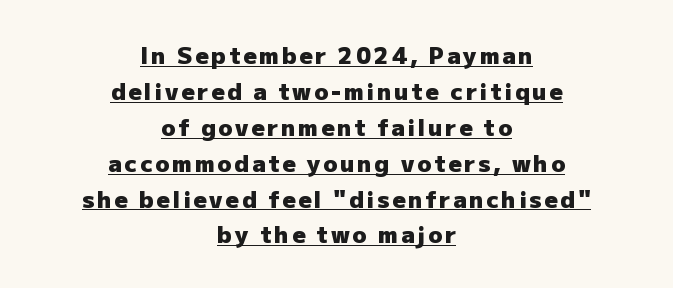
This block has exactly the height ordinary leading produces. Glance below the letters and you will spot a drawn line. Unlike italic type, these characters show no tilt at all. Pretty heavy lettering here — definitely bold. This rendering uses center alignment, leaving both contours irregular but symmetric.
